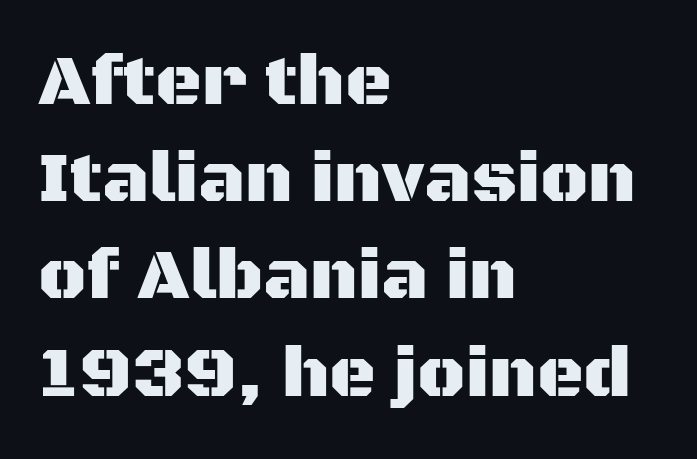
Q: Is the text italic (slanted)? A: No, it is upright.
Q: Is the typeface a serif or a sans-serif typeface? A: Sans-serif.
Q: Is the text underlined? A: No.
Q: How is the paragraph aligned? A: Left-aligned.
Q: Is the spacing between letters normal or unusually wide? A: Normal.
Q: Is the spacing between lines tight, normal or loose? A: Normal.
Q: Width (condensed, normal, or wide)? A: Normal.
Q: Stroke contrast? A: Medium.
Q: x-height? A: Large.
Q: Monospaced? A: No.
